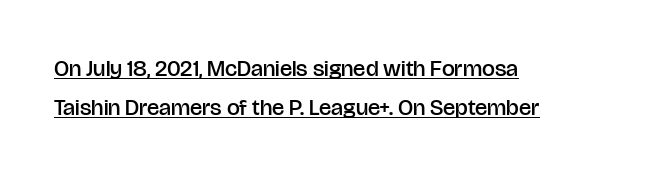
{"italic": "no", "bold": "semi", "underline": "yes", "align": "left", "line_spacing": "normal", "line_spacing_ratio": 1.7, "letter_spacing": "normal", "letter_spacing_em": 0.0, "glyph_px": 23}
